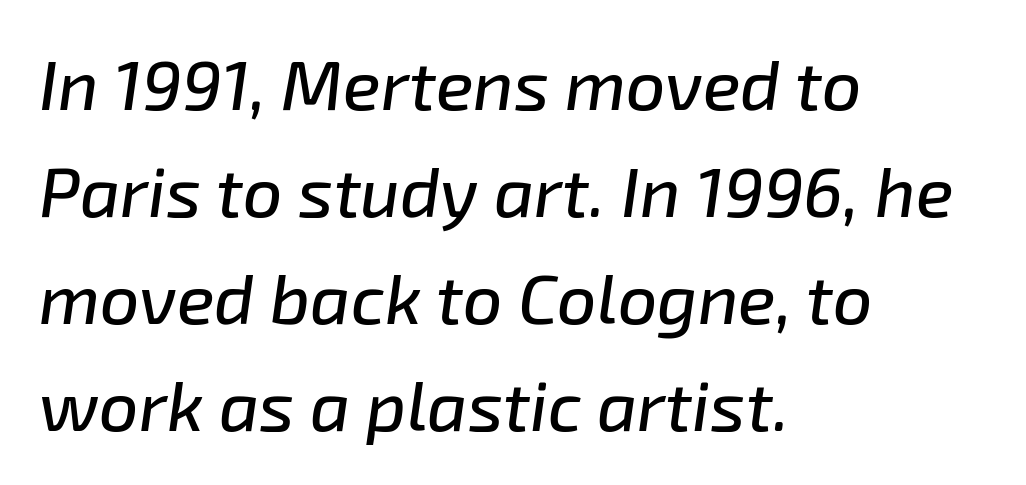
The image shows 70 px text type, italic (leaning right); set left-aligned, normal line spacing (1.53x), normal letter spacing, not underlined; low stroke contrast and a medium x-height.
